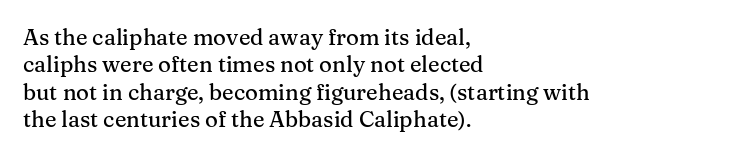
{"italic": "no", "underline": "no", "align": "left", "line_spacing": "normal", "line_spacing_ratio": 1.25, "letter_spacing": "normal", "letter_spacing_em": 0.0, "glyph_px": 22}
